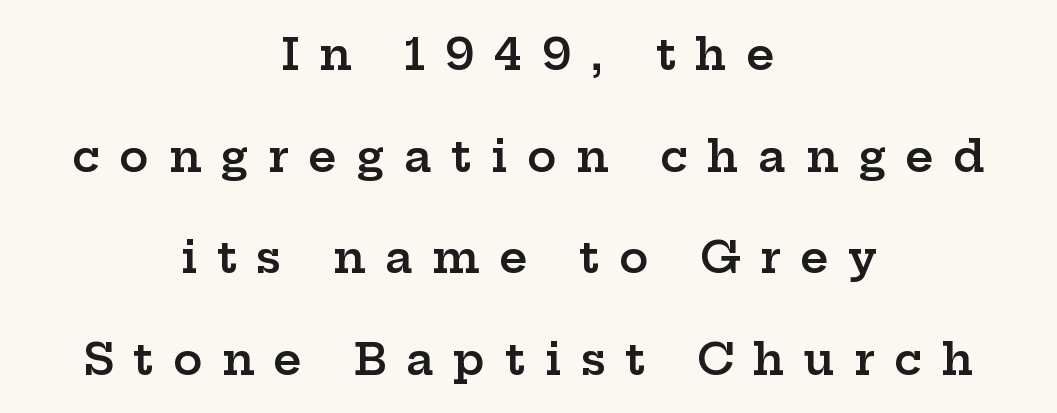
{"serif": "yes", "italic": "no", "bold": "semi", "weight": "semibold", "width": "wide", "stroke_contrast": "low", "x_height": "medium", "monospaced": "no", "underline": "no", "align": "center", "line_spacing": "loose", "line_spacing_ratio": 2.31, "letter_spacing": "wide", "letter_spacing_em": 0.44, "glyph_px": 44}
